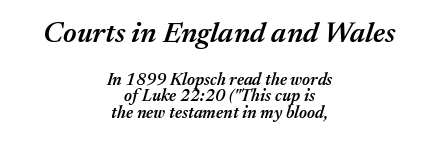
Q: Is the text bold? A: Semi-bold.
Q: Is the text italic (slanted)? A: Yes, it leans right by about 17 degrees.
Q: Is the text underlined? A: No.
Q: How is the paragraph aligned? A: Centered.
Q: Is the spacing between letters normal or unusually wide? A: Normal.
Q: Is the spacing between lines tight, normal or loose? A: Tight.
Q: Which block of text is set in a larger size, the first (top) or the second (bottom)? A: The first (top) one.
Q: Width (condensed, normal, or wide)? A: Normal.
Q: Stroke contrast? A: Medium.
Q: x-height? A: Medium.
Q: Monospaced? A: No.
